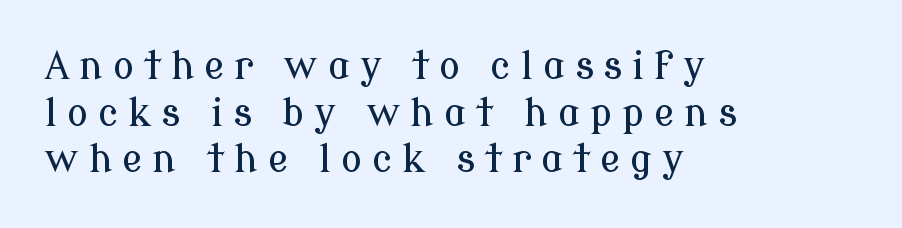
Letterform terminals end in serifs throughout the passage. Ascenders rise straight up at ninety degrees. You could only call the tracking loose — the letters float apart. Underlining? Definitely not there. Note the varied advance widths — an 'i' is clearly narrower than an 'm'. Typeset ragged right — the left edge is the straight one.
